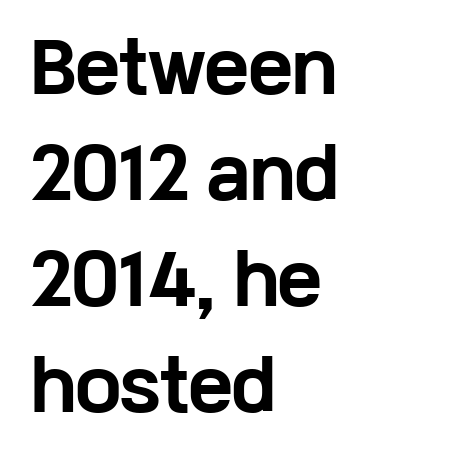
Q: Is the text bold? A: Yes.
Q: Is the text italic (slanted)? A: No, it is upright.
Q: Is the typeface a serif or a sans-serif typeface? A: Sans-serif.
Q: Is the text underlined? A: No.
Q: How is the paragraph aligned? A: Left-aligned.
Q: Is the spacing between letters normal or unusually wide? A: Normal.
Q: Is the spacing between lines tight, normal or loose? A: Normal.
Q: Width (condensed, normal, or wide)? A: Wide.
Q: Stroke contrast? A: Low.
Q: x-height? A: Medium.
Q: Monospaced? A: No.
